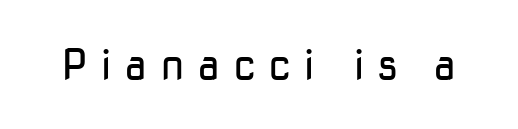
Stroke mass is kept to a normal reading level or below. Spacing verdict: proportional, widths tailored to each character. Tracking here is generous; glyphs stand well apart from one another. Descenders hang freely into open space. These lines were composed using upright roman letters. Regarding serifs, this sample does without them.
